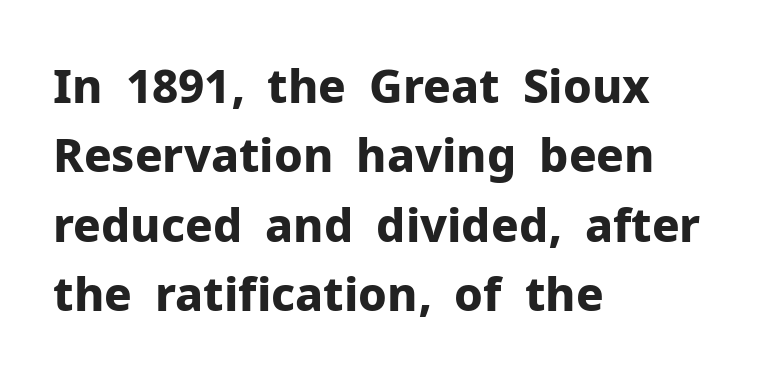
{"serif": "no", "italic": "no", "bold": "yes", "weight": "bold", "width": "normal", "stroke_contrast": "low", "x_height": "medium", "monospaced": "no", "underline": "no", "align": "left", "line_spacing": "normal", "line_spacing_ratio": 1.51, "letter_spacing": "normal", "letter_spacing_em": 0.0, "glyph_px": 46}
